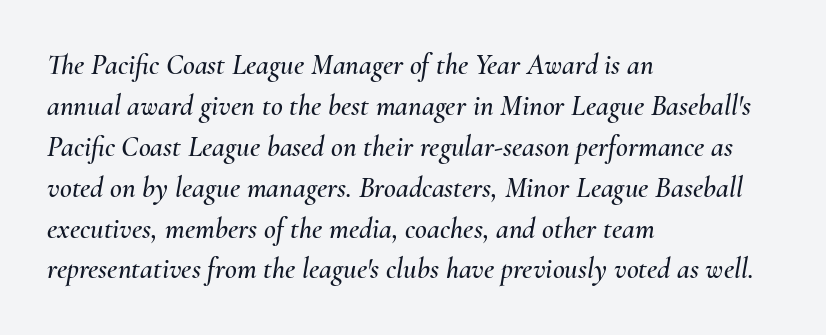
An italicized treatment has been applied to the whole sample. The gap between lines stays unmarked. In terms of letterspacing, this is plain default setting. Leading: standard.
